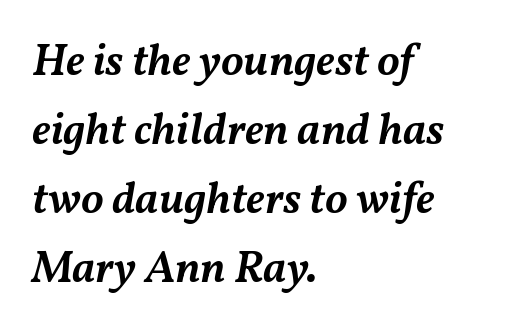
The glyphs look as if they've been sheared to an angle. Compared with a centered layout, this one pins lines to the left instead. Only glyphs here, with clear space below each row. Students, note that the glyphs here touch the page at normal intervals.
